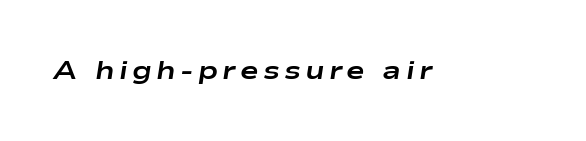
The image shows 25 px bold type, italic (leaning right); set not underlined.
